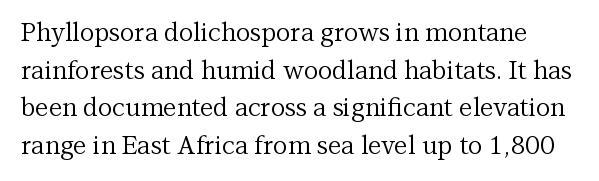
The image shows 25 px text type, upright; set normal line spacing (1.51x), normal letter spacing, not underlined.
